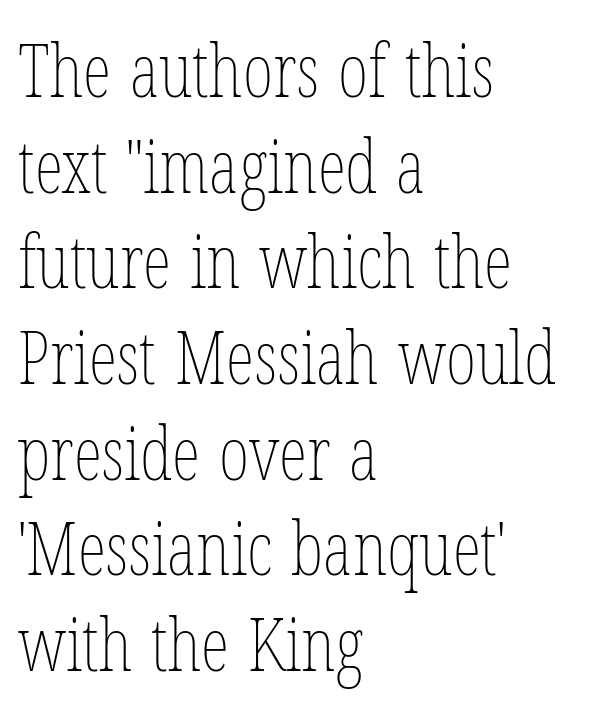
Q: Is the text bold? A: No.
Q: Is the text italic (slanted)? A: No, it is upright.
Q: Is the text underlined? A: No.
Q: How is the paragraph aligned? A: Left-aligned.
Q: Is the spacing between letters normal or unusually wide? A: Normal.
Q: Is the spacing between lines tight, normal or loose? A: Normal.
Q: Width (condensed, normal, or wide)? A: Condensed.
Q: Stroke contrast? A: Low.
Q: x-height? A: Medium.
Q: Monospaced? A: No.
